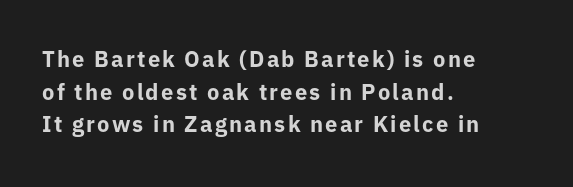
This sample is left-justified, so line endings fall wherever the words run out. Plenty of ink on the page — the face is bold. No word sits above an underline. Horizontal bands of white between lines are of average thickness. Ascenders rise straight up at ninety degrees.
